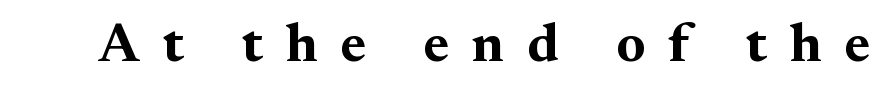
The image shows 54 px bold serif type, upright; set unusually wide letter spacing (+0.43 em), not underlined; medium stroke contrast and a small x-height.
